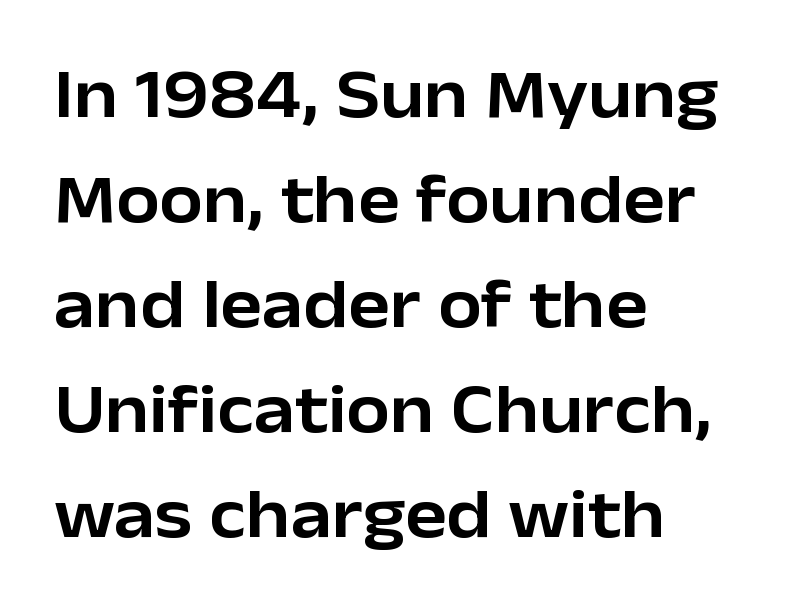
{"serif": "no", "italic": "no", "width": "normal", "stroke_contrast": "low", "x_height": "medium", "monospaced": "no", "underline": "no", "align": "left", "line_spacing": "normal", "line_spacing_ratio": 1.5, "letter_spacing": "normal", "letter_spacing_em": 0.0, "glyph_px": 70}
